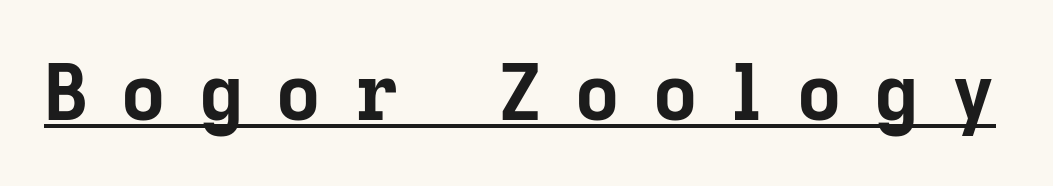
Q: Is the text bold? A: Yes.
Q: Is the text italic (slanted)? A: No, it is upright.
Q: Is the typeface a serif or a sans-serif typeface? A: Sans-serif.
Q: Is the text underlined? A: Yes.
Q: Is the spacing between letters normal or unusually wide? A: Unusually wide.
Q: Width (condensed, normal, or wide)? A: Normal.
Q: Stroke contrast? A: Low.
Q: x-height? A: Medium.
Q: Monospaced? A: No.
